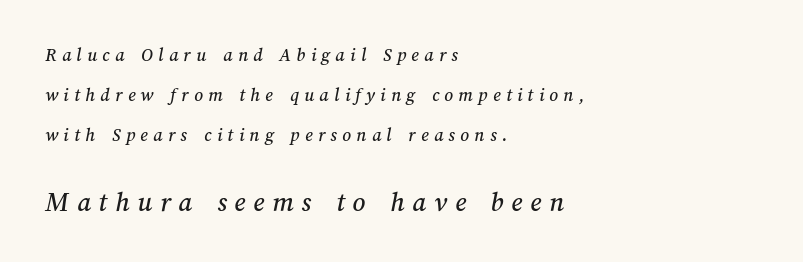
Q: Is the text underlined? A: No.
Q: How is the paragraph aligned? A: Left-aligned.
Q: Is the spacing between letters normal or unusually wide? A: Unusually wide.
Q: Is the spacing between lines tight, normal or loose? A: Loose.
Q: Which block of text is set in a larger size, the first (top) or the second (bottom)? A: The second (bottom) one.
Q: Width (condensed, normal, or wide)? A: Normal.
Q: Stroke contrast? A: Medium.
Q: x-height? A: Medium.
Q: Monospaced? A: No.
